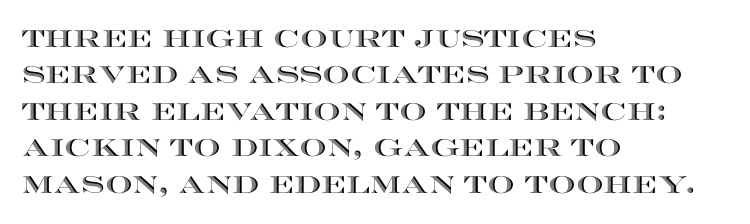
Q: Is the text italic (slanted)? A: No, it is upright.
Q: Is the text underlined? A: No.
Q: How is the paragraph aligned? A: Left-aligned.
Q: Is the spacing between letters normal or unusually wide? A: Normal.
Q: Is the spacing between lines tight, normal or loose? A: Normal.
